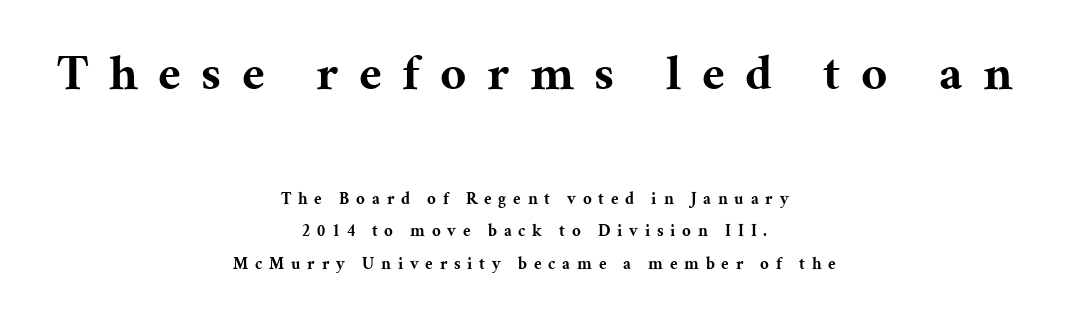
Q: Is the text bold? A: Yes.
Q: Is the text italic (slanted)? A: No, it is upright.
Q: Is the typeface a serif or a sans-serif typeface? A: Serif.
Q: Is the text underlined? A: No.
Q: How is the paragraph aligned? A: Centered.
Q: Is the spacing between letters normal or unusually wide? A: Unusually wide.
Q: Is the spacing between lines tight, normal or loose? A: Loose.
Q: Which block of text is set in a larger size, the first (top) or the second (bottom)? A: The first (top) one.
Q: Width (condensed, normal, or wide)? A: Normal.
Q: Stroke contrast? A: Medium.
Q: x-height? A: Medium.
Q: Monospaced? A: No.
